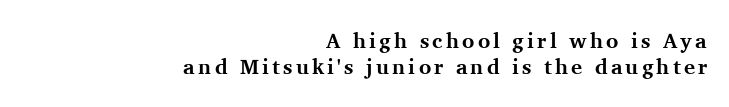
Q: Is the text bold? A: Yes.
Q: Is the text italic (slanted)? A: No, it is upright.
Q: Is the text underlined? A: No.
Q: How is the paragraph aligned? A: Right-aligned.
